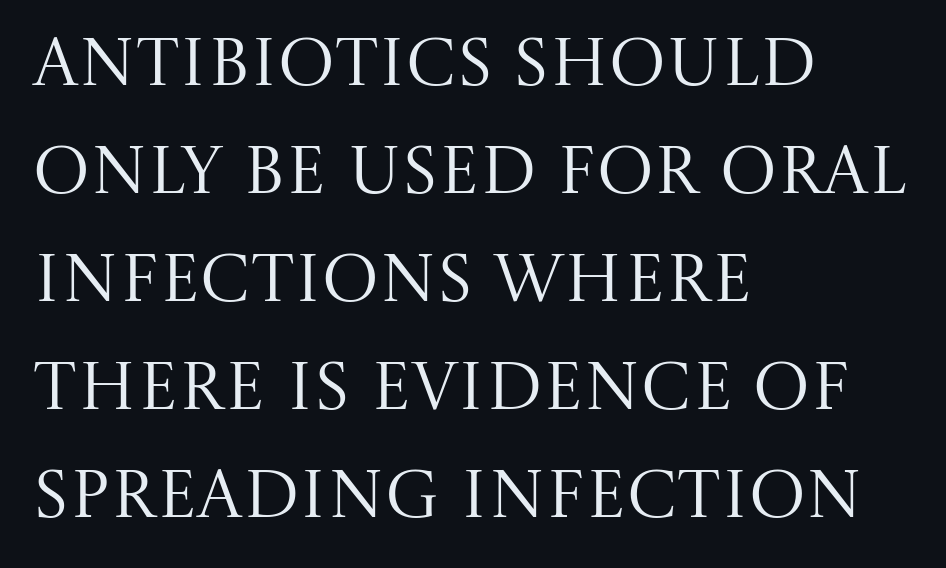
The image shows 68 px regular-weight serif type, upright; set left-aligned, normal line spacing (1.59x), normal letter spacing, not underlined; medium stroke contrast and a large x-height.
